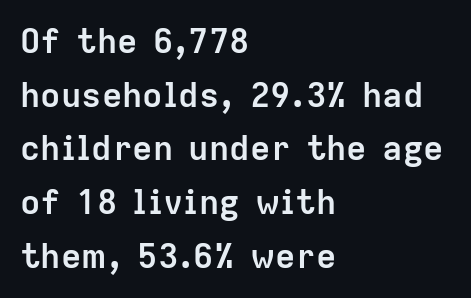
Rendered with straight, roman letterforms. Between one letter and the next there's only the usual sliver of space. Any mark beneath the type? The region is blank. Interline gaps are of average width in this sample.
